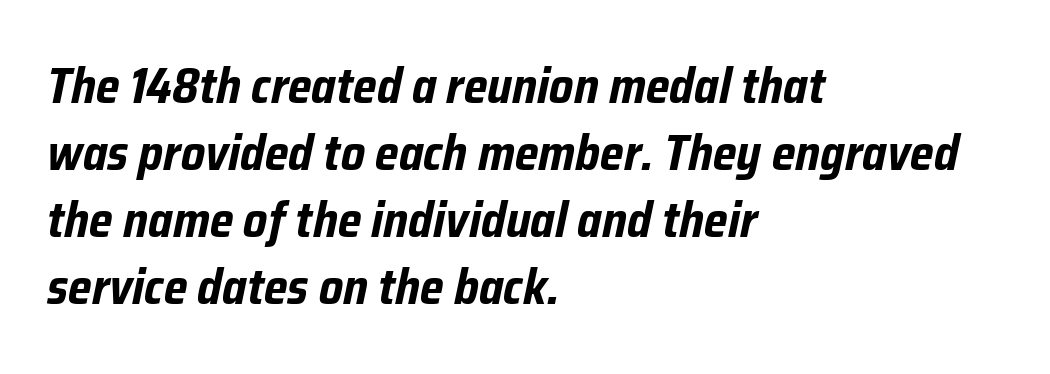
The typography opts for an oblique posture over an upright one. The line-height multiplier appears to be the usual default. Tracking here is standard; glyphs follow each other at the usual distance. The rendering anchors every line to the left-hand side. Note the varied advance widths — an 'i' is clearly narrower than an 'm'. Descenders hang freely into open space.
